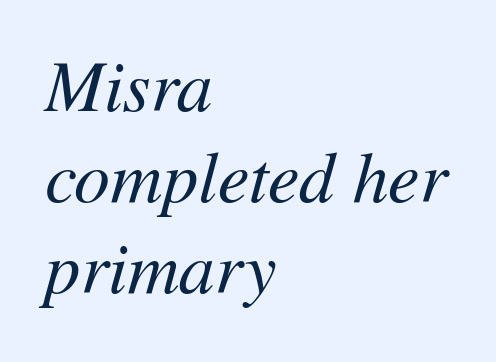
{"italic": "yes", "lean": "right", "slant_degrees": 11, "bold": "no", "weight": "regular", "width": "normal", "stroke_contrast": "medium", "x_height": "medium", "monospaced": "no", "underline": "no", "align": "left", "line_spacing": "normal", "line_spacing_ratio": 1.28, "letter_spacing": "normal", "letter_spacing_em": 0.0, "glyph_px": 71}
